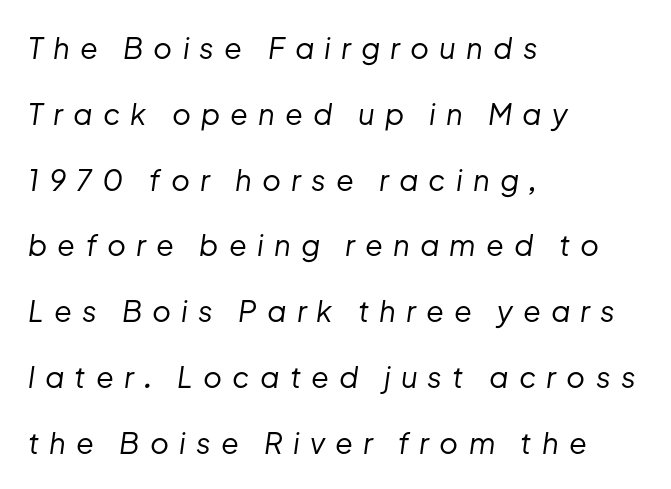
Q: Is the text bold? A: No.
Q: Is the text italic (slanted)? A: Yes, it leans right by about 8 degrees.
Q: Is the text underlined? A: No.
Q: How is the paragraph aligned? A: Left-aligned.
Q: Is the spacing between letters normal or unusually wide? A: Unusually wide.
Q: Is the spacing between lines tight, normal or loose? A: Loose.
Q: Width (condensed, normal, or wide)? A: Normal.
Q: Stroke contrast? A: Low.
Q: x-height? A: Medium.
Q: Monospaced? A: No.
